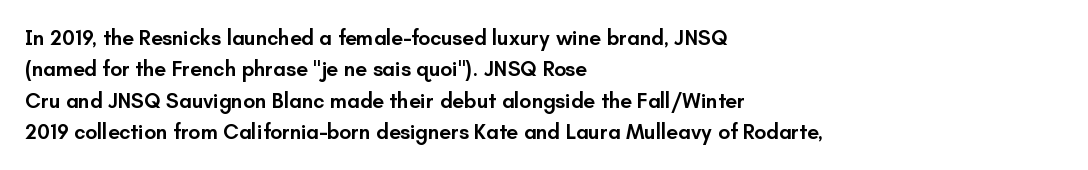
The image shows 21 px text type, upright; set left-aligned, normal line spacing (1.49x), normal letter spacing, not underlined.
